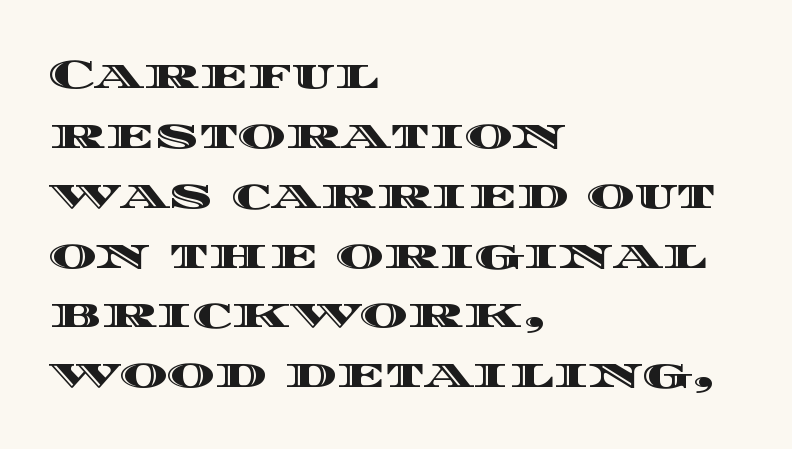
{"italic": "no", "width": "wide", "x_height": "large", "monospaced": "no", "underline": "no", "align": "left", "line_spacing": "normal", "line_spacing_ratio": 1.46, "letter_spacing": "normal", "letter_spacing_em": 0.0, "glyph_px": 41}
